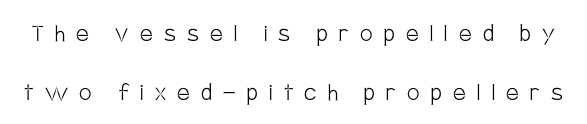
{"serif": "no", "italic": "no", "bold": "no", "weight": "light", "width": "condensed", "stroke_contrast": "low", "x_height": "large", "monospaced": "no", "underline": "no", "line_spacing": "loose", "line_spacing_ratio": 2.09, "letter_spacing": "wide", "letter_spacing_em": 0.4, "glyph_px": 28}
